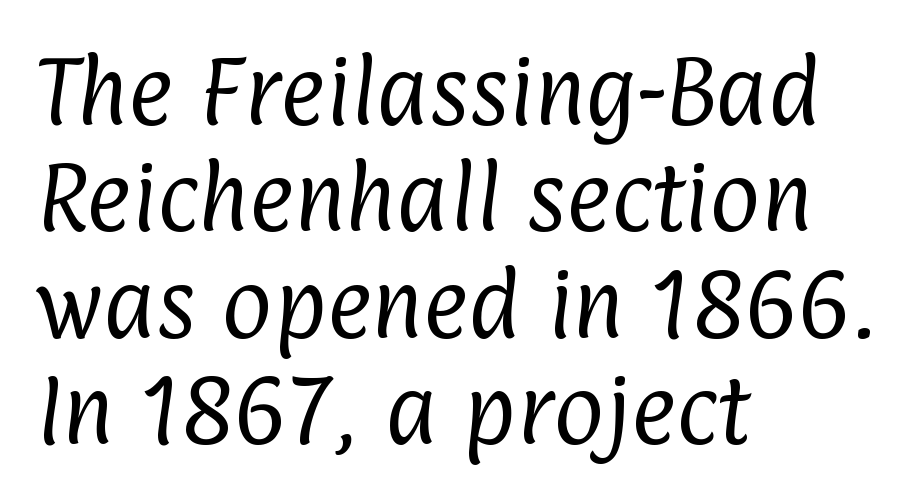
Notice how descenders clear the ascenders below comfortably — that's standard leading. A classic flush-left, rag-right setting is used for this passage. Observe the absence of serifs on each vertical stroke in this sample. Unmarked baselines from the first word to the last.
